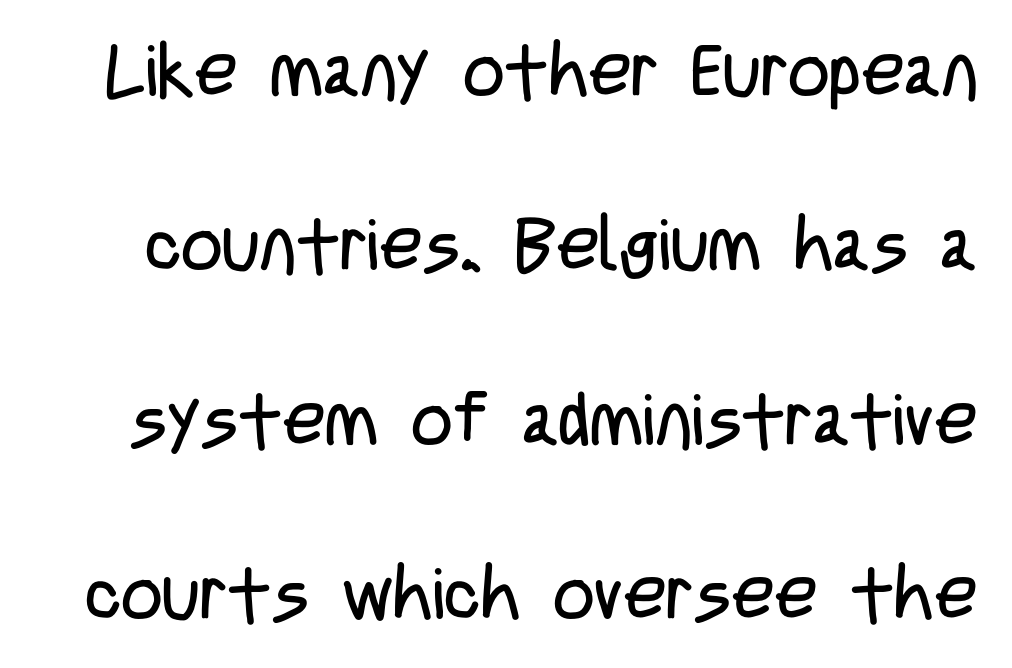
Q: Is the text bold? A: No.
Q: Is the text italic (slanted)? A: No, it is upright.
Q: Is the typeface a serif or a sans-serif typeface? A: Sans-serif.
Q: Is the text underlined? A: No.
Q: Is the spacing between letters normal or unusually wide? A: Normal.
Q: Is the spacing between lines tight, normal or loose? A: Loose.
Q: Width (condensed, normal, or wide)? A: Condensed.
Q: Stroke contrast? A: Low.
Q: x-height? A: Large.
Q: Monospaced? A: No.
